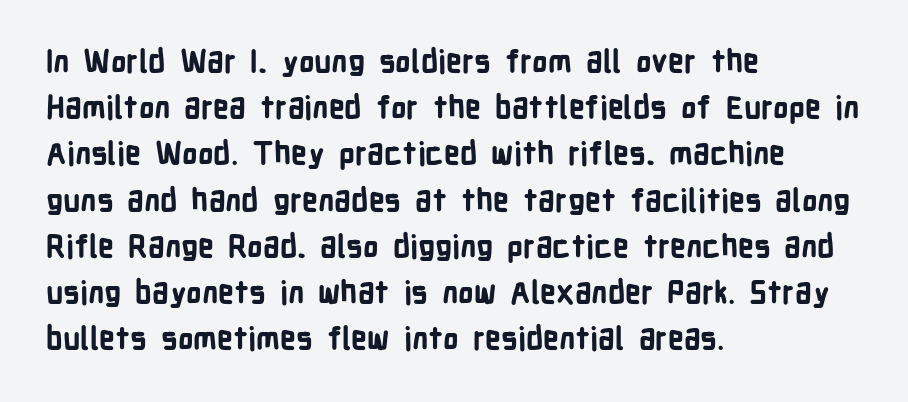
Q: Is the text bold? A: Yes.
Q: Is the text italic (slanted)? A: No, it is upright.
Q: Is the typeface a serif or a sans-serif typeface? A: Sans-serif.
Q: Is the text underlined? A: No.
Q: How is the paragraph aligned? A: Left-aligned.
Q: Is the spacing between letters normal or unusually wide? A: Normal.
Q: Is the spacing between lines tight, normal or loose? A: Normal.
Q: Width (condensed, normal, or wide)? A: Condensed.
Q: Stroke contrast? A: Low.
Q: x-height? A: Medium.
Q: Monospaced? A: No.
